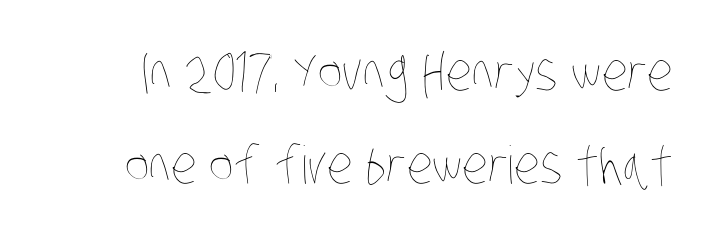
The image shows 52 px thin, condensed type; set line spacing 1.79x, normal letter spacing, not underlined; low stroke contrast and a large x-height.
